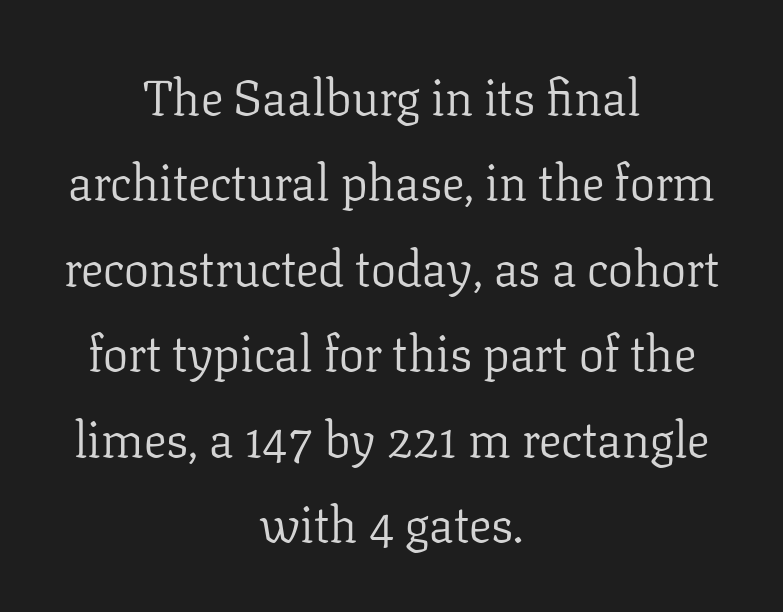
Weight: regular or lighter. Lines of text with bare space underneath. Proportional: the letters do not fall into vertical columns. The specimen reads as upright at a glance. Each word holds together tightly as a unit, with standard inter-letter gaps. Small tapered or slab feet sit at the stroke ends, so this counts as serif.
